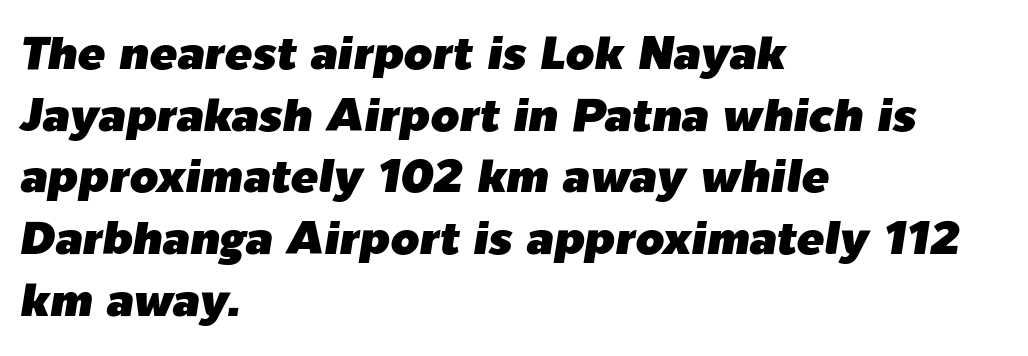
Q: Is the text italic (slanted)? A: Yes, it leans right by about 9 degrees.
Q: Is the text underlined? A: No.
Q: How is the paragraph aligned? A: Left-aligned.
Q: Is the spacing between letters normal or unusually wide? A: Normal.
Q: Is the spacing between lines tight, normal or loose? A: Normal.
Q: Width (condensed, normal, or wide)? A: Normal.
Q: Stroke contrast? A: Low.
Q: x-height? A: Medium.
Q: Monospaced? A: No.
